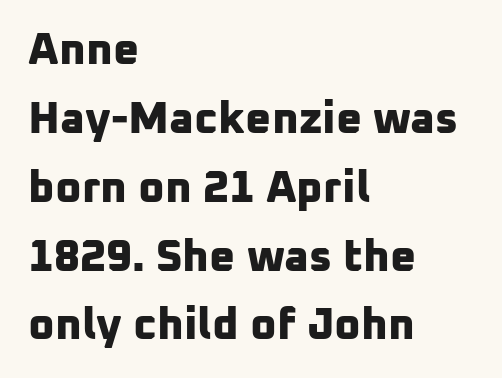
Nothing unusual about the tracking: characters are spaced as the font intends. The passage shown is typed in a proportional face where columns would drift. Each line starts at the same left margin while the right side varies. The baseline area is clear. Grotesque or geometric, the face here clearly has no serifs.
